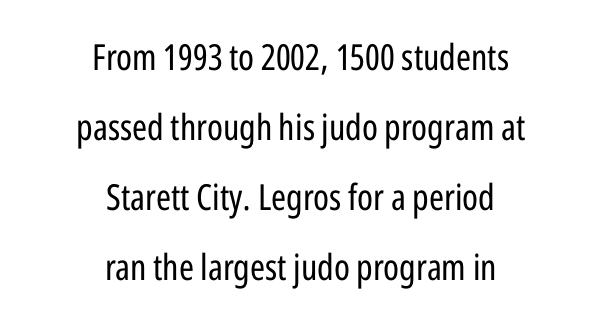
A typesetter would label this face a sans. Reading down the block, each line starts at a different indent, mirrored at its end. Spacing verdict: proportional, widths tailored to each character. Line spacing here is loose. Each word holds together tightly as a unit, with standard inter-letter gaps.
